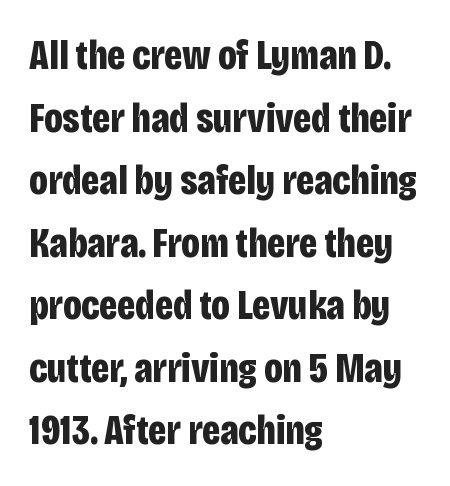
{"serif": "no", "italic": "no", "bold": "yes", "weight": "bold", "width": "condensed", "stroke_contrast": "low", "x_height": "large", "monospaced": "no", "underline": "no", "align": "left", "line_spacing": "normal", "line_spacing_ratio": 1.49, "letter_spacing": "normal", "letter_spacing_em": 0.0, "glyph_px": 42}
